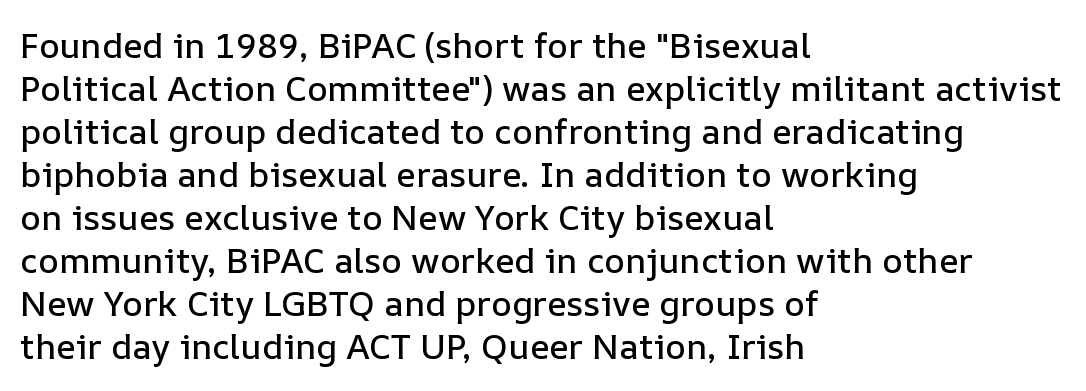
{"italic": "no", "width": "normal", "stroke_contrast": "low", "x_height": "medium", "monospaced": "no", "underline": "no", "align": "left", "line_spacing_ratio": 1.23, "letter_spacing": "normal", "letter_spacing_em": 0.0, "glyph_px": 35}
